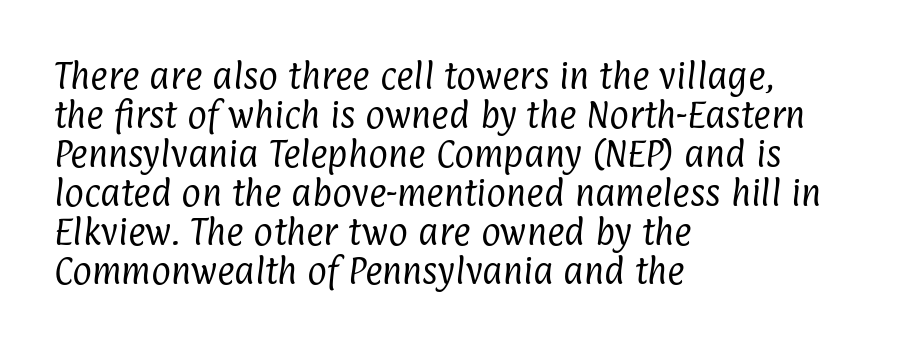
{"serif": "no", "bold": "no", "weight": "regular", "width": "condensed", "stroke_contrast": "low", "x_height": "medium", "monospaced": "no", "underline": "no", "align": "left", "line_spacing": "normal", "line_spacing_ratio": 1.3, "letter_spacing": "normal", "letter_spacing_em": 0.0, "glyph_px": 30}
